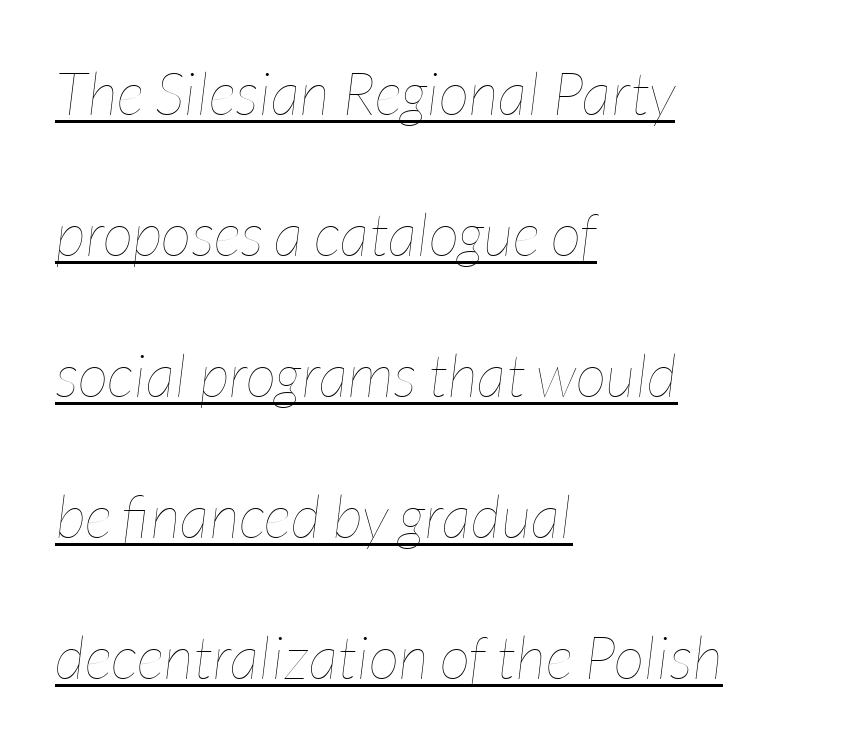
Q: Is the text bold? A: No.
Q: Is the text italic (slanted)? A: Yes, it leans right by about 7 degrees.
Q: Is the text underlined? A: Yes.
Q: How is the paragraph aligned? A: Left-aligned.
Q: Is the spacing between letters normal or unusually wide? A: Normal.
Q: Is the spacing between lines tight, normal or loose? A: Loose.
Q: Width (condensed, normal, or wide)? A: Condensed.
Q: Stroke contrast? A: Low.
Q: x-height? A: Medium.
Q: Monospaced? A: No.
